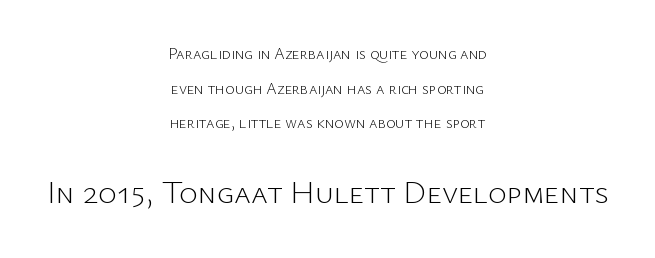
Plain, unruled lines of type. The weight would be labelled regular, book, light, or lighter still. Font category for this specimen: sans-serif. These lines are rendered in a variable-pitch font.
